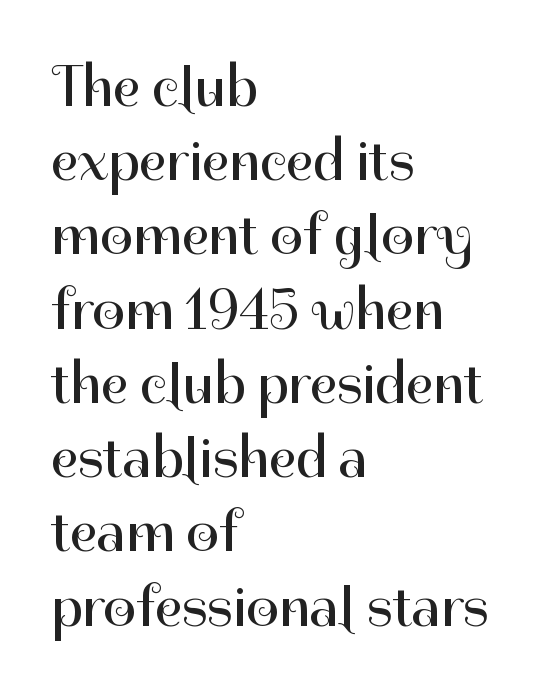
Caption: face not bold, strokes unweighted. The type sits square on the baseline with zero lean. Inter-character spacing is left at the font's built-in metrics. One-word summary of the alignment: left. Stroke terminals: plain, sans-serif.
